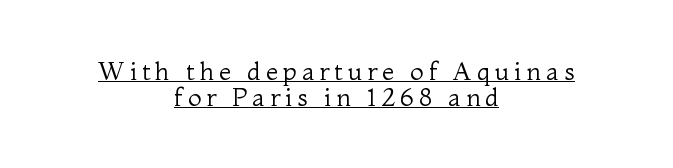
{"italic": "no", "bold": "no", "underline": "yes", "align": "center", "line_spacing": "tight", "line_spacing_ratio": 1.04, "letter_spacing": "wide", "letter_spacing_em": 0.2, "glyph_px": 25}
